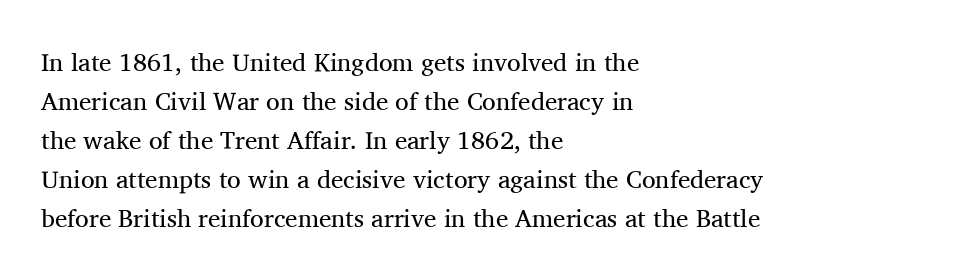
Q: Is the text bold? A: No.
Q: Is the text italic (slanted)? A: No, it is upright.
Q: Is the text underlined? A: No.
Q: How is the paragraph aligned? A: Left-aligned.
Q: Is the spacing between letters normal or unusually wide? A: Normal.
Q: Is the spacing between lines tight, normal or loose? A: Normal.
